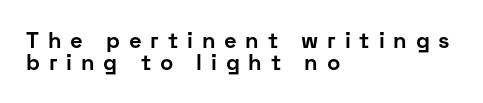
The image shows 22 px bold type, upright; set left-aligned, tight line spacing (1.0x), unusually wide letter spacing (+0.4 em), not underlined.
